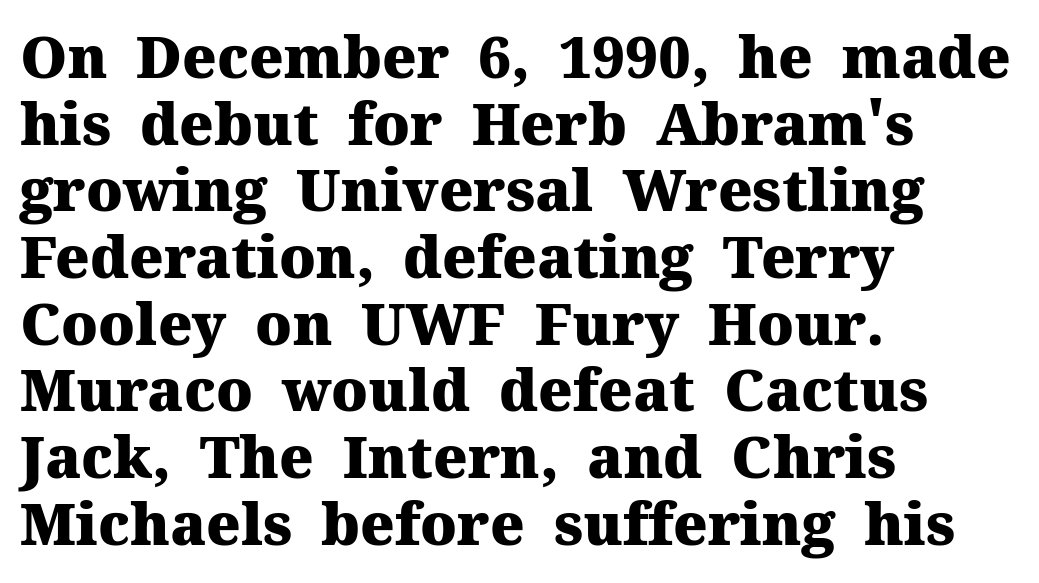
The image shows 58 px heavy serif type, upright; set left-aligned, tight line spacing (1.15x), normal letter spacing, not underlined; medium stroke contrast and a medium x-height.
